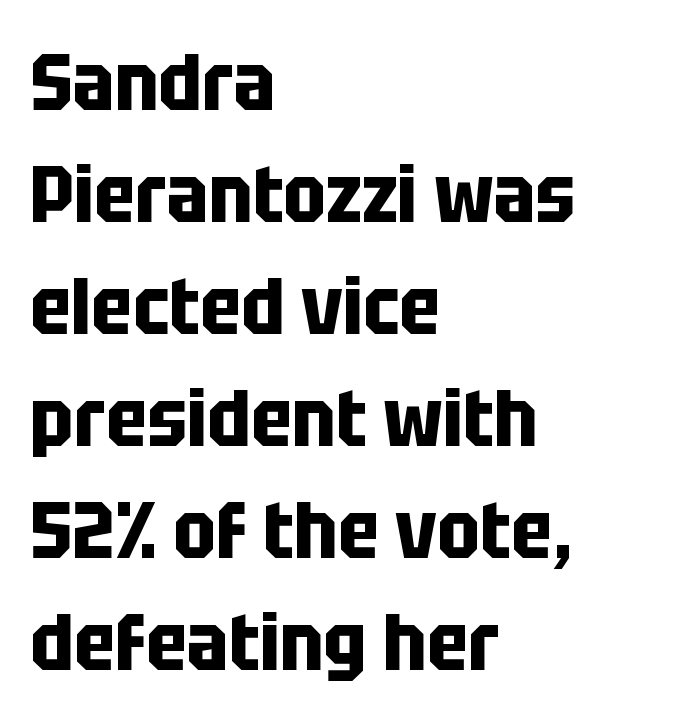
Q: Is the text bold? A: Yes.
Q: Is the text italic (slanted)? A: No, it is upright.
Q: Is the typeface a serif or a sans-serif typeface? A: Sans-serif.
Q: Is the text underlined? A: No.
Q: How is the paragraph aligned? A: Left-aligned.
Q: Is the spacing between letters normal or unusually wide? A: Normal.
Q: Is the spacing between lines tight, normal or loose? A: Normal.
Q: Width (condensed, normal, or wide)? A: Condensed.
Q: Stroke contrast? A: Low.
Q: x-height? A: Large.
Q: Monospaced? A: No.
